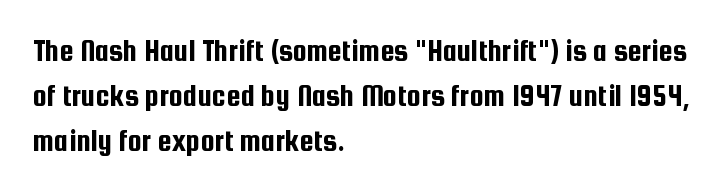
Q: Is the text italic (slanted)? A: No, it is upright.
Q: Is the typeface a serif or a sans-serif typeface? A: Sans-serif.
Q: Is the text underlined? A: No.
Q: How is the paragraph aligned? A: Left-aligned.
Q: Is the spacing between letters normal or unusually wide? A: Normal.
Q: Is the spacing between lines tight, normal or loose? A: Normal.
Q: Width (condensed, normal, or wide)? A: Condensed.
Q: Stroke contrast? A: Low.
Q: x-height? A: Medium.
Q: Monospaced? A: No.
